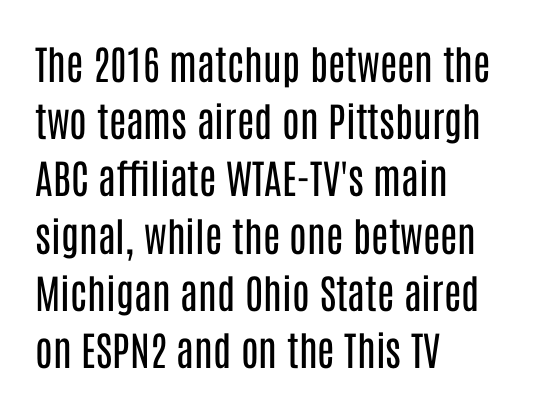
{"serif": "no", "italic": "no", "bold": "no", "weight": "regular", "width": "condensed", "stroke_contrast": "low", "x_height": "large", "monospaced": "no", "underline": "no", "align": "left", "line_spacing": "normal", "line_spacing_ratio": 1.43, "letter_spacing": "normal", "letter_spacing_em": 0.0, "glyph_px": 40}
